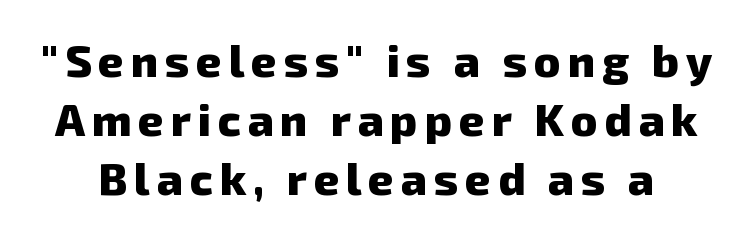
Q: Is the text bold? A: Yes.
Q: Is the typeface a serif or a sans-serif typeface? A: Sans-serif.
Q: Is the text underlined? A: No.
Q: Is the spacing between lines tight, normal or loose? A: Normal.
Q: Width (condensed, normal, or wide)? A: Normal.
Q: Stroke contrast? A: Low.
Q: x-height? A: Medium.
Q: Monospaced? A: No.
